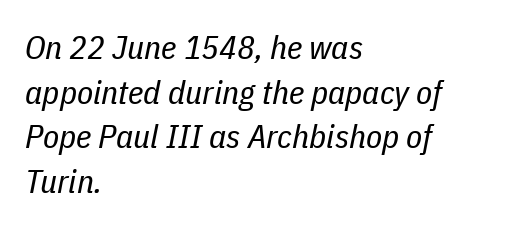
The image shows 33 px regular-weight, condensed type, italic (leaning right); set left-aligned, normal line spacing (1.35x), normal letter spacing, not underlined; low stroke contrast and a medium x-height.
